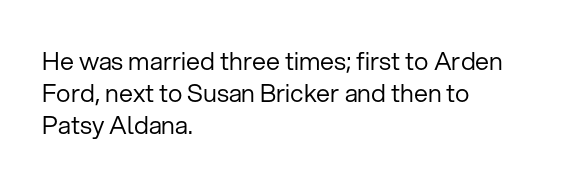
{"italic": "no", "bold": "no", "underline": "no", "align": "left", "line_spacing": "normal", "line_spacing_ratio": 1.28, "letter_spacing": "normal", "letter_spacing_em": 0.0, "glyph_px": 25}
